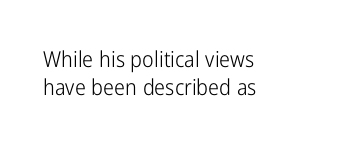
Rule under the text: the space is simply empty. Honestly, the letter spacing is just normal — you wouldn't notice it. The font's upright variant was chosen for this text. The strokes are not fattened; the text isn't bold. Layout note: lines flush left. The designer left line spacing at the default.
